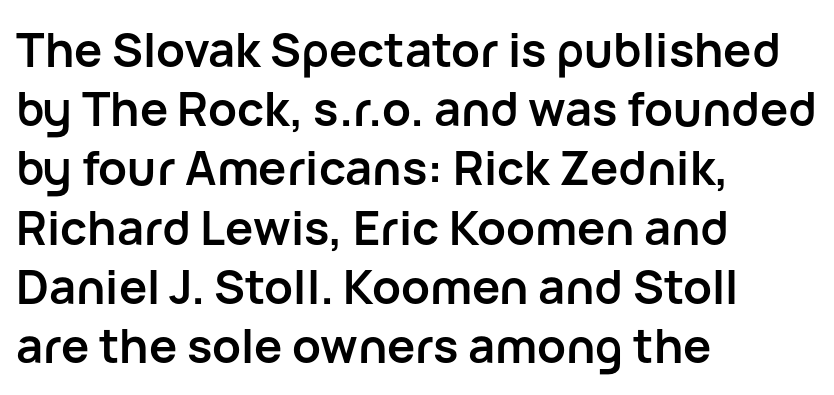
The image shows 47 px semibold sans-serif type, upright; set left-aligned, normal line spacing (1.26x), normal letter spacing, not underlined; low stroke contrast and a medium x-height.
